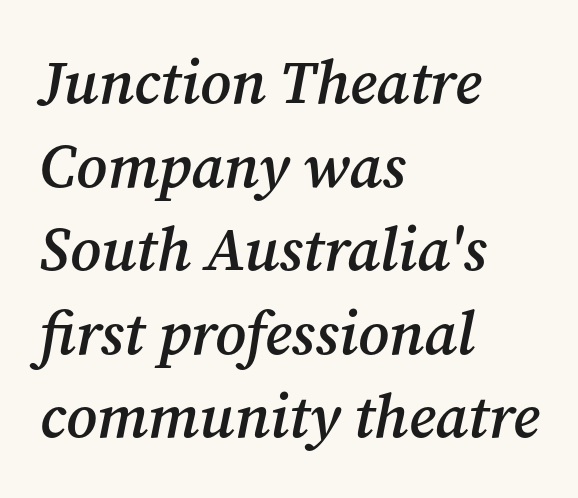
{"serif": "yes", "italic": "yes", "lean": "right", "slant_degrees": 12, "bold": "semi", "weight": "semibold", "width": "normal", "stroke_contrast": "medium", "x_height": "medium", "monospaced": "no", "underline": "no", "align": "left", "line_spacing": "normal", "line_spacing_ratio": 1.37, "letter_spacing": "normal", "letter_spacing_em": 0.0, "glyph_px": 61}
